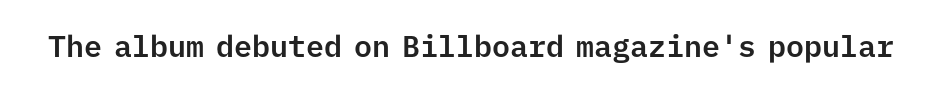
Spacing verdict: monospaced, one width for all characters. Designer's note — italics off, roman on. The glyphs in this specimen are sans serif. The area under the type is left untouched. In terms of letterspacing, this is plain default setting.
